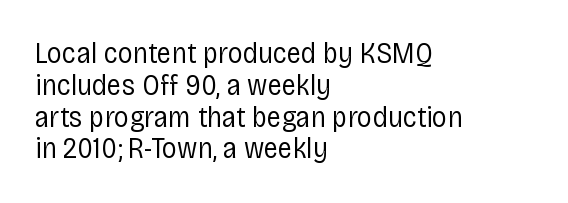
Q: Is the text bold? A: No.
Q: Is the text italic (slanted)? A: No, it is upright.
Q: Is the typeface a serif or a sans-serif typeface? A: Sans-serif.
Q: Is the text underlined? A: No.
Q: How is the paragraph aligned? A: Left-aligned.
Q: Is the spacing between letters normal or unusually wide? A: Normal.
Q: Is the spacing between lines tight, normal or loose? A: Tight.
Q: Width (condensed, normal, or wide)? A: Condensed.
Q: Stroke contrast? A: Low.
Q: x-height? A: Large.
Q: Monospaced? A: No.
